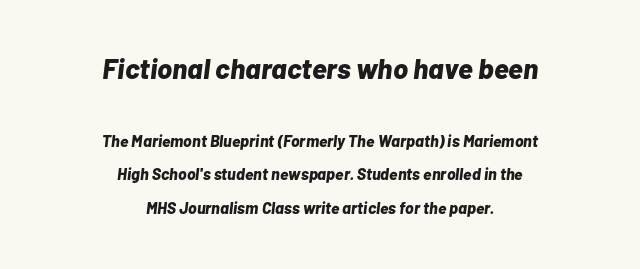
Q: Is the text bold? A: Yes.
Q: Is the text italic (slanted)? A: Yes, it leans right by about 7 degrees.
Q: Is the text underlined? A: No.
Q: How is the paragraph aligned? A: Centered.
Q: Is the spacing between letters normal or unusually wide? A: Normal.
Q: Is the spacing between lines tight, normal or loose? A: Loose.
Q: Which block of text is set in a larger size, the first (top) or the second (bottom)? A: The first (top) one.
Q: Width (condensed, normal, or wide)? A: Normal.
Q: Stroke contrast? A: Low.
Q: x-height? A: Medium.
Q: Monospaced? A: No.
